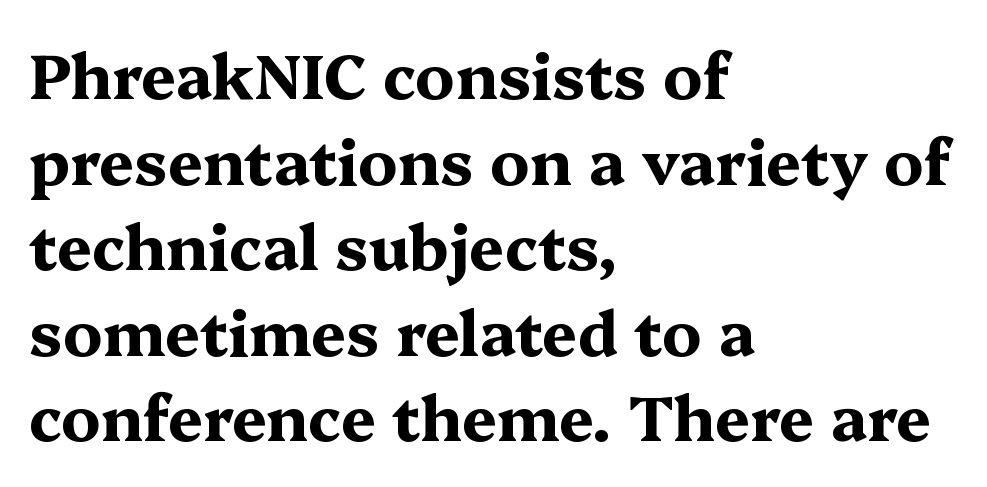
The image shows 62 px bold, wide serif type, upright; set left-aligned, normal line spacing (1.38x), normal letter spacing, not underlined; medium stroke contrast and a medium x-height.
